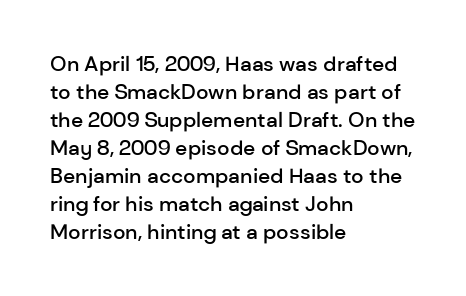
The image shows 21 px text type, upright; set left-aligned, normal line spacing (1.33x), normal letter spacing, not underlined.
